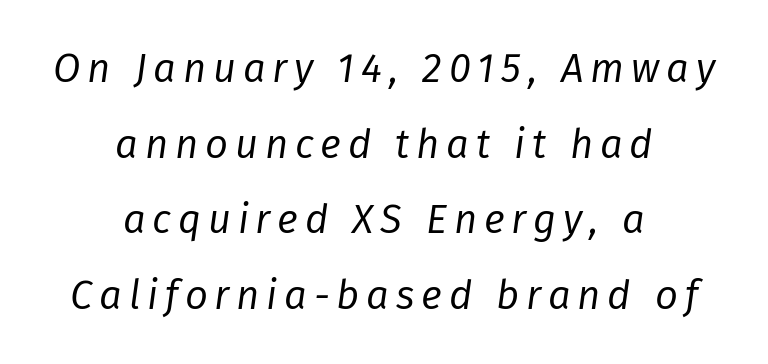
{"italic": "yes", "lean": "right", "slant_degrees": 8, "bold": "no", "weight": "regular", "width": "normal", "stroke_contrast": "low", "x_height": "medium", "monospaced": "no", "underline": "no", "align": "center", "line_spacing_ratio": 1.89, "glyph_px": 40}
